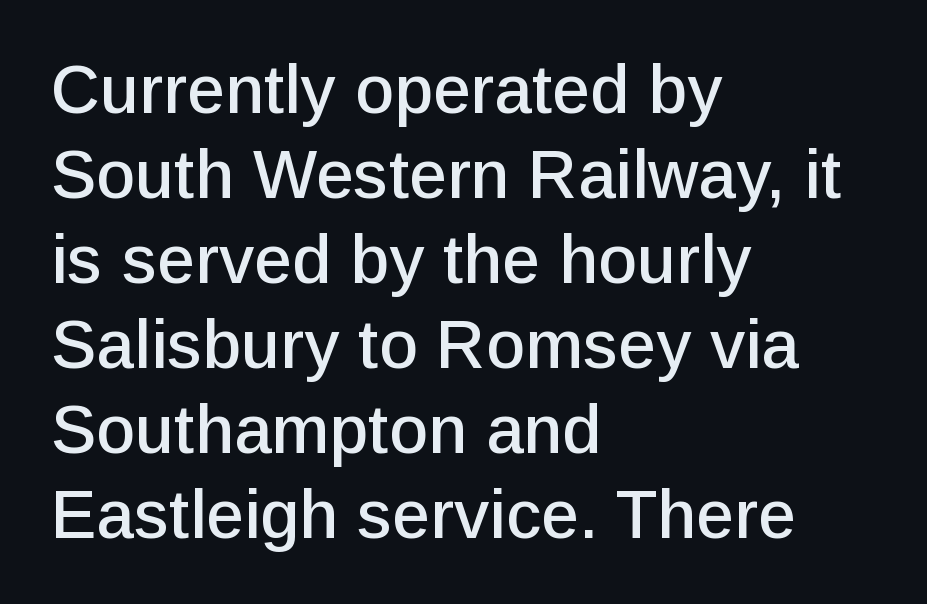
The rag falls on the right side of this text block. The face used here is proportionally spaced, like ordinary book or web type. The gap between lines stays unmarked. The letters stand upright; this is a roman face. What kind of face is this? One without serifs — a sans. Default kerning and tracking; the words read as compact shapes.
